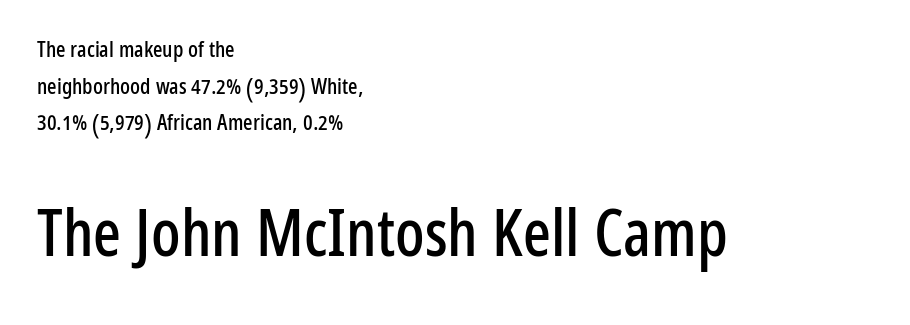
{"serif": "no", "italic": "no", "width": "condensed", "stroke_contrast": "low", "x_height": "medium", "monospaced": "no", "underline": "no", "align": "left", "line_spacing": "normal", "line_spacing_ratio": 1.66, "letter_spacing": "normal", "letter_spacing_em": 0.0, "larger_block": "second", "size_ratio": 2.95, "glyph_px": 65}
